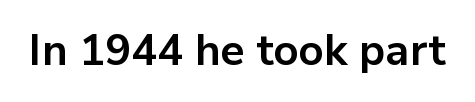
{"serif": "no", "italic": "no", "bold": "yes", "weight": "bold", "width": "normal", "stroke_contrast": "low", "x_height": "medium", "monospaced": "no", "underline": "no", "letter_spacing": "normal", "letter_spacing_em": 0.0, "glyph_px": 43}
